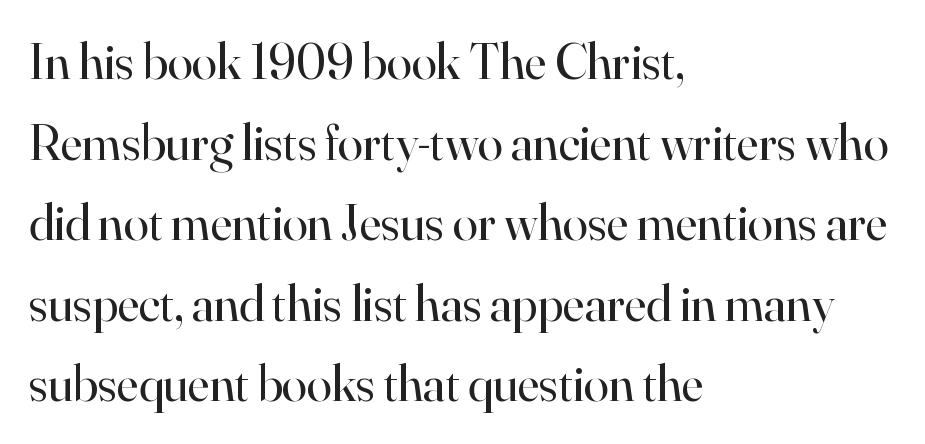
The image shows 51 px regular-weight serif type, upright; set left-aligned, normal line spacing (1.58x), normal letter spacing, not underlined; high stroke contrast and a small x-height.
